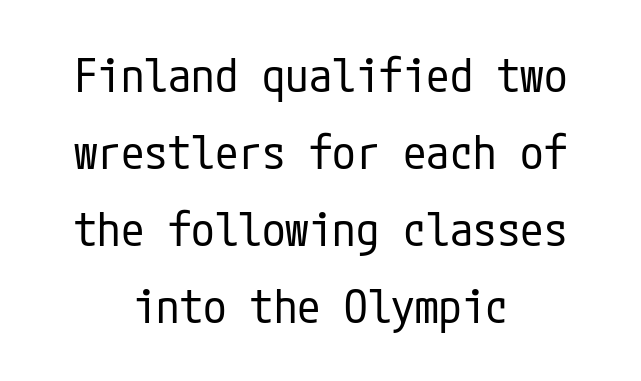
Q: Is the text bold? A: No.
Q: Is the text italic (slanted)? A: No, it is upright.
Q: Is the typeface a serif or a sans-serif typeface? A: Sans-serif.
Q: Is the text underlined? A: No.
Q: How is the paragraph aligned? A: Centered.
Q: Is the spacing between letters normal or unusually wide? A: Normal.
Q: Is the spacing between lines tight, normal or loose? A: Normal.
Q: Width (condensed, normal, or wide)? A: Condensed.
Q: Stroke contrast? A: Low.
Q: x-height? A: Medium.
